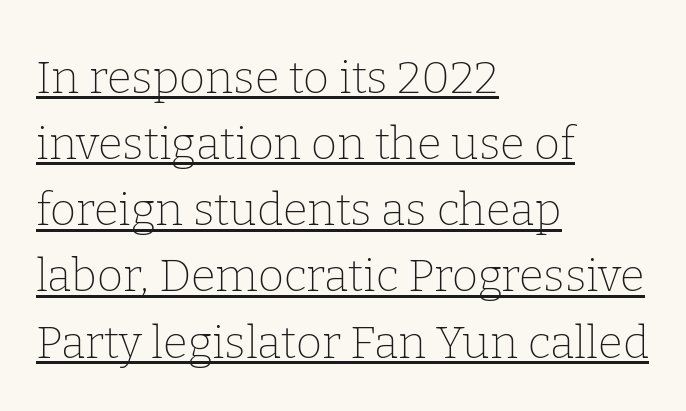
The image shows 45 px thin serif type, upright; set left-aligned, normal line spacing (1.47x), normal letter spacing, underlined; low stroke contrast and a medium x-height.
